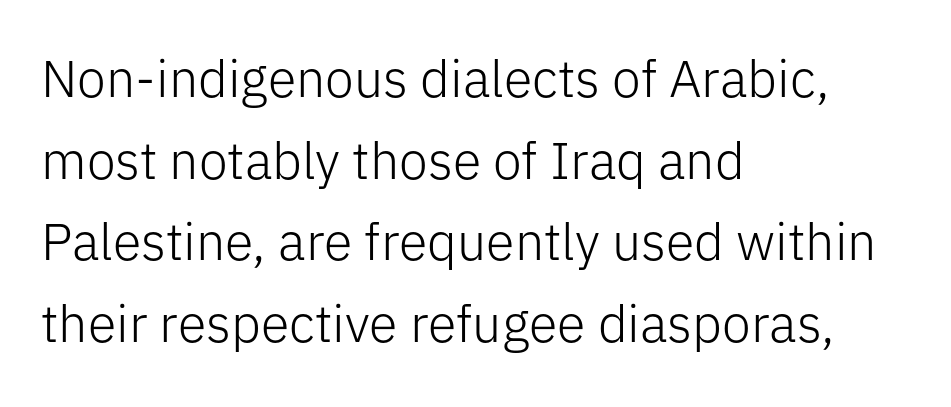
{"serif": "no", "italic": "no", "bold": "no", "weight": "light", "width": "normal", "stroke_contrast": "low", "x_height": "medium", "monospaced": "no", "underline": "no", "align": "left", "line_spacing": "normal", "line_spacing_ratio": 1.57, "letter_spacing": "normal", "letter_spacing_em": 0.0, "glyph_px": 52}
